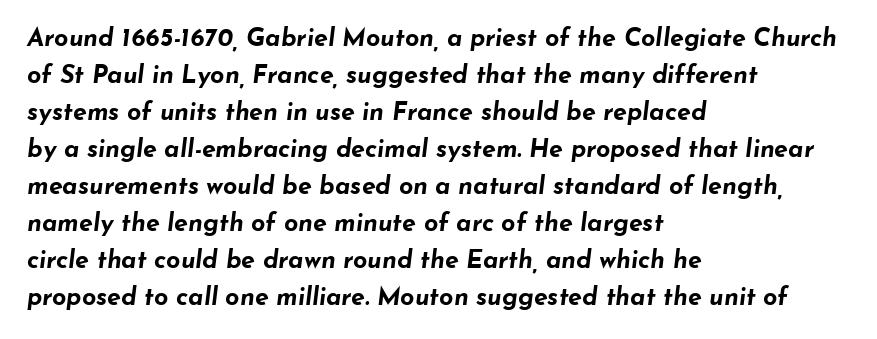
Q: Is the text bold? A: Yes.
Q: Is the text italic (slanted)? A: Yes, it leans right by about 7 degrees.
Q: Is the text underlined? A: No.
Q: How is the paragraph aligned? A: Left-aligned.
Q: Is the spacing between letters normal or unusually wide? A: Normal.
Q: Is the spacing between lines tight, normal or loose? A: Normal.
